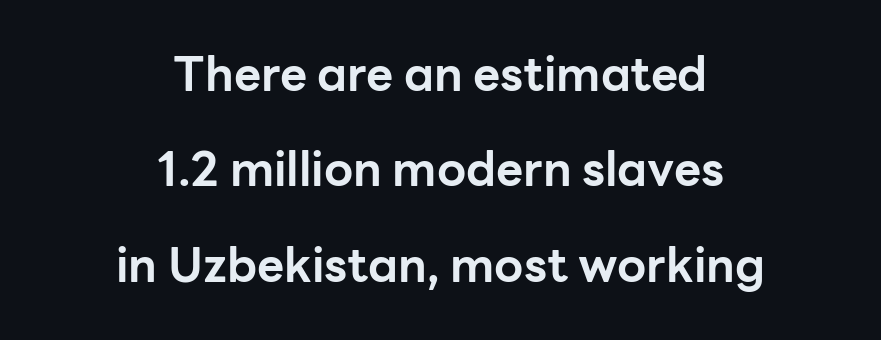
Q: Is the text bold? A: Yes.
Q: Is the text italic (slanted)? A: No, it is upright.
Q: Is the typeface a serif or a sans-serif typeface? A: Sans-serif.
Q: Is the text underlined? A: No.
Q: How is the paragraph aligned? A: Centered.
Q: Is the spacing between letters normal or unusually wide? A: Normal.
Q: Is the spacing between lines tight, normal or loose? A: Loose.
Q: Width (condensed, normal, or wide)? A: Normal.
Q: Stroke contrast? A: Low.
Q: x-height? A: Medium.
Q: Monospaced? A: No.
